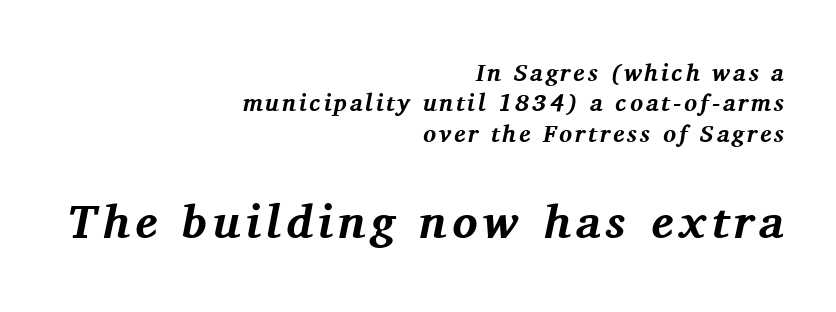
{"serif": "yes", "italic": "yes", "lean": "right", "slant_degrees": 11, "bold": "yes", "weight": "bold", "width": "normal", "stroke_contrast": "medium", "x_height": "medium", "monospaced": "no", "underline": "no", "align": "right", "line_spacing": "normal", "line_spacing_ratio": 1.27, "larger_block": "second", "size_ratio": 1.96, "glyph_px": 47}
